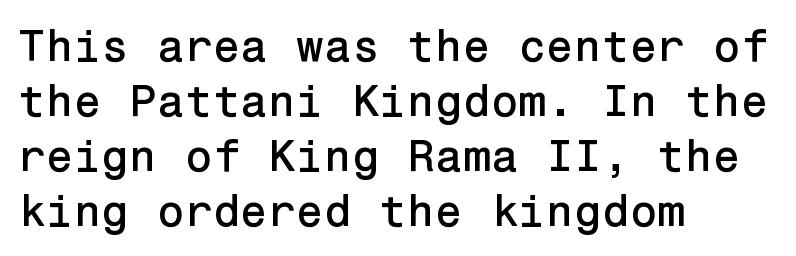
Q: Is the text italic (slanted)? A: No, it is upright.
Q: Is the typeface a serif or a sans-serif typeface? A: Sans-serif.
Q: Is the text underlined? A: No.
Q: How is the paragraph aligned? A: Left-aligned.
Q: Is the spacing between letters normal or unusually wide? A: Normal.
Q: Width (condensed, normal, or wide)? A: Normal.
Q: Stroke contrast? A: Low.
Q: x-height? A: Medium.
